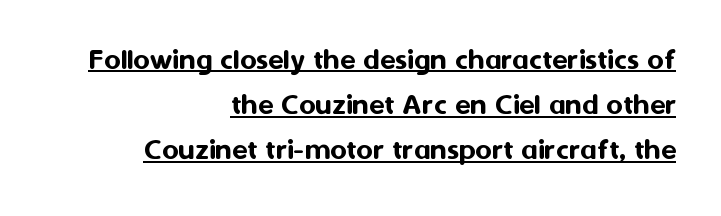
The image shows 32 px sans-serif type, upright; set right-aligned, normal line spacing (1.41x), normal letter spacing, underlined; medium stroke contrast and a medium x-height.
